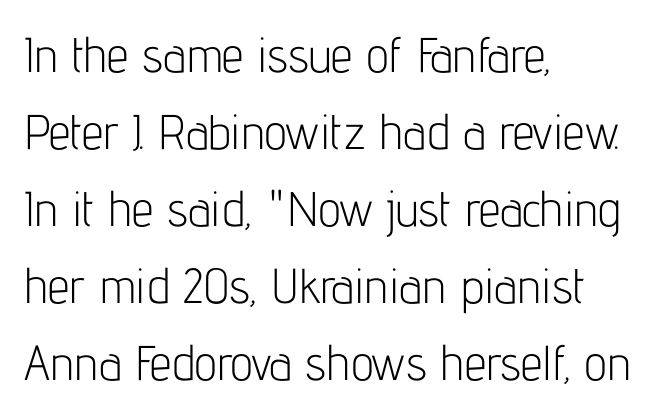
{"serif": "no", "italic": "no", "bold": "no", "weight": "light", "width": "condensed", "stroke_contrast": "low", "x_height": "medium", "monospaced": "no", "underline": "no", "align": "left", "line_spacing": "normal", "line_spacing_ratio": 1.57, "letter_spacing": "normal", "letter_spacing_em": 0.0, "glyph_px": 49}
